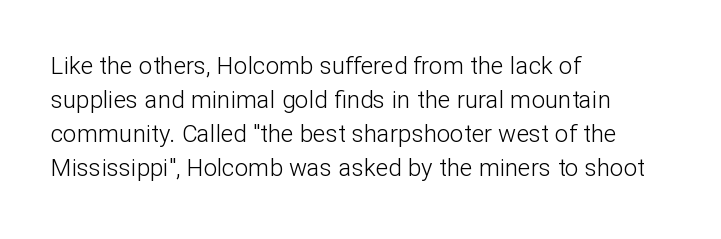
The image shows 24 px text type, upright; set left-aligned, normal line spacing (1.41x), normal letter spacing, not underlined.
